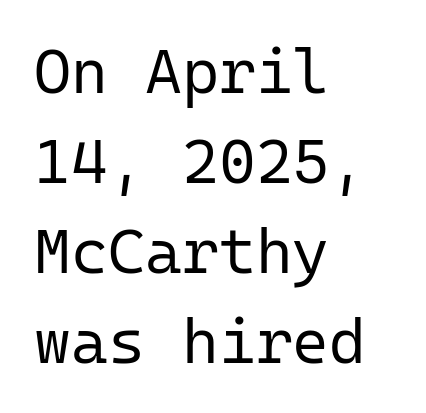
The image shows 63 px regular-weight sans-serif type, upright, monospaced; set left-aligned, normal line spacing (1.43x), normal letter spacing, not underlined; low stroke contrast and a medium x-height.
